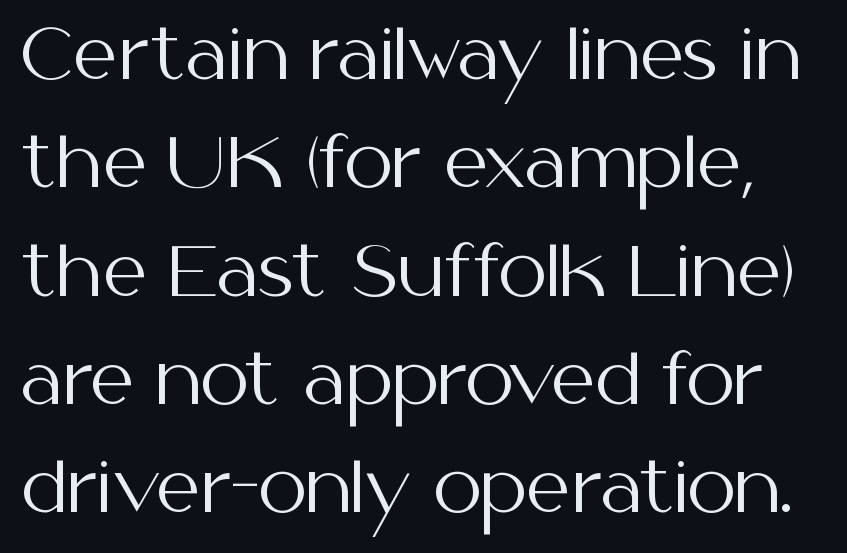
{"serif": "no", "italic": "no", "bold": "no", "weight": "regular", "width": "normal", "stroke_contrast": "medium", "x_height": "medium", "monospaced": "no", "underline": "no", "line_spacing": "normal", "line_spacing_ratio": 1.57, "letter_spacing": "normal", "letter_spacing_em": 0.0, "glyph_px": 69}
